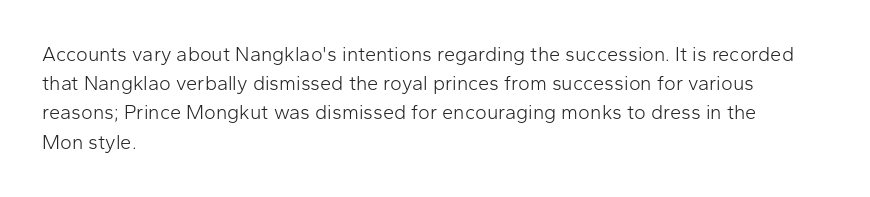
A normal amount of white space separates one row of letters from the next. The foot of each line stays bare and open. The ragged edge is on the right, which tells us the setting is flush left. This sample uses an upright cut, with every glyph sitting square on the baseline. No chunkiness to these letters — they're not bold. Does extra space separate the letters? No, they use regular spacing.
